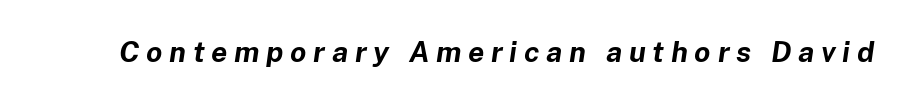
{"italic": "yes", "lean": "right", "slant_degrees": 8, "bold": "yes", "weight": "bold", "width": "normal", "stroke_contrast": "low", "x_height": "medium", "monospaced": "no", "underline": "no", "letter_spacing": "wide", "letter_spacing_em": 0.23, "glyph_px": 29}
